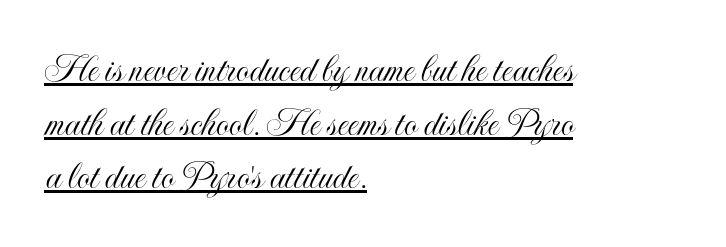
The image shows 41 px condensed type; set left-aligned, normal line spacing (1.31x), normal letter spacing, underlined; a small x-height.
